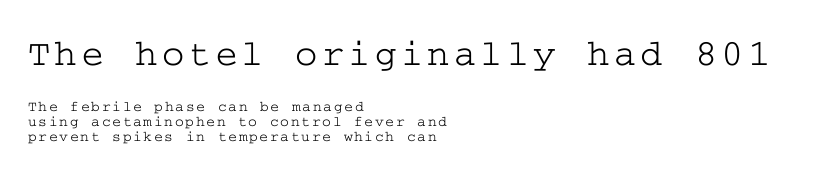
Lines of text with bare space underneath. The passage shown stacks its lines with hardly any gap. No italicization has been applied; the sample stays upright. Each letter's strokes conclude with small projecting serifs. This layout puts the oversized block above and the modest block below.
